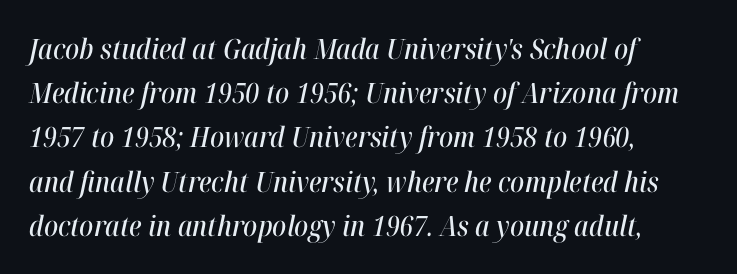
{"italic": "yes", "lean": "right", "slant_degrees": 12, "width": "condensed", "stroke_contrast": "high", "x_height": "medium", "monospaced": "no", "underline": "no", "align": "left", "line_spacing": "normal", "line_spacing_ratio": 1.58, "letter_spacing": "normal", "letter_spacing_em": 0.0, "glyph_px": 28}
